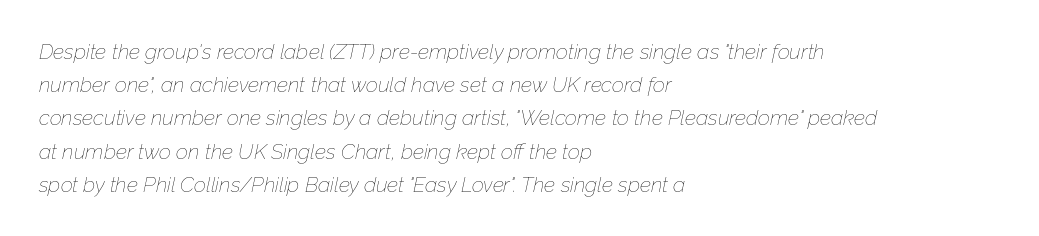
The typeface has the unassuming heft of standard copy or less. Inter-character spacing is left at the font's built-in metrics. Decoration check: the copy has no underline. Compared with a centered layout, this one pins lines to the left instead.
